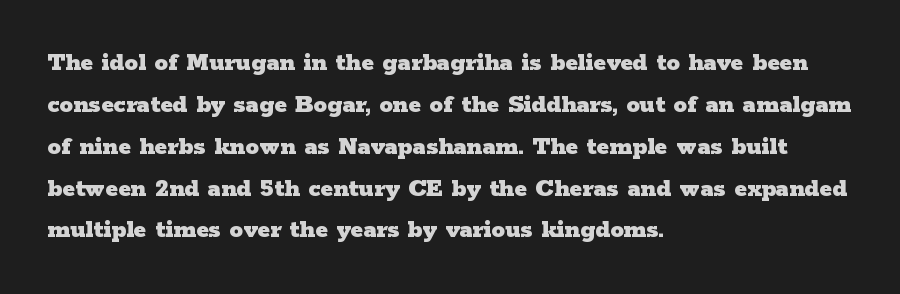
The face used here has the dense, thick strokes of a bold. Students, observe: this is what conventionally led text looks like. Notice how the stems are strictly vertical — no italics here. The setting favours the left margin, as ordinary paragraphs usually do.
